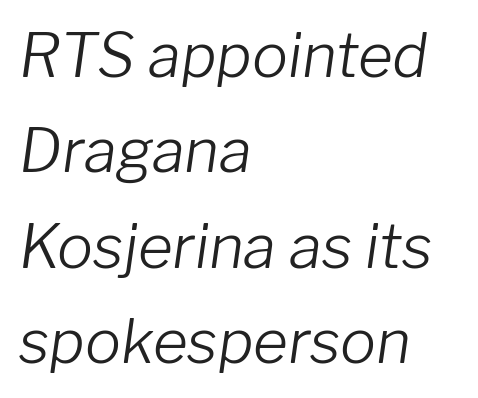
Left-aligned paragraph, ragged on the right. The space beneath each line is pristine and unruled. The weight tops out at a normal text grade. Standard letterfit; no display-style spreading of the glyphs.
